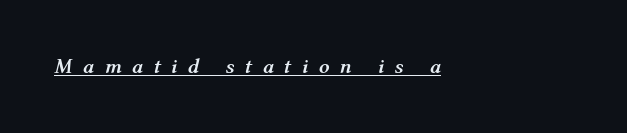
The image shows 21 px bold type, italic (leaning right); set left-aligned, unusually wide letter spacing (+0.49 em), underlined.
